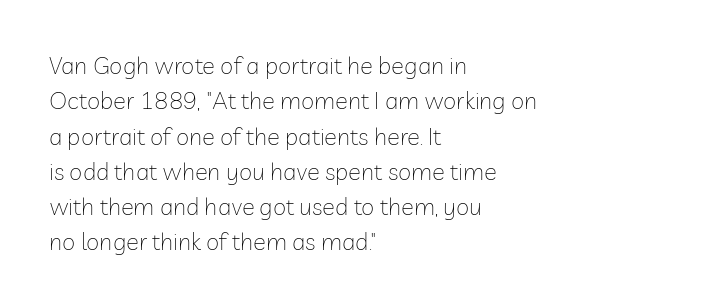
The image shows 24 px text type, upright; set left-aligned, normal line spacing (1.47x), normal letter spacing, not underlined.
